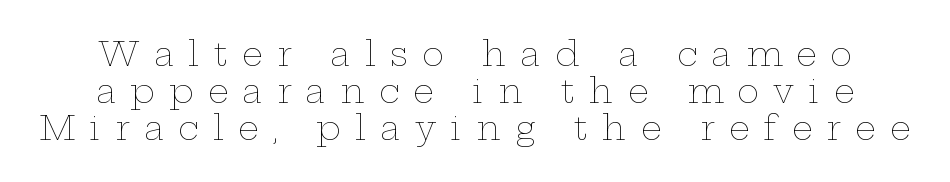
The image shows 33 px thin, wide type, upright; set tight line spacing (1.12x), unusually wide letter spacing (+0.43 em), not underlined; low stroke contrast and a medium x-height.
